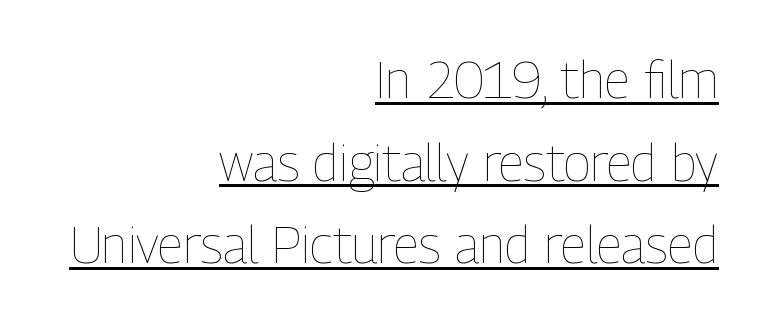
Q: Is the text bold? A: No.
Q: Is the text italic (slanted)? A: No, it is upright.
Q: Is the text underlined? A: Yes.
Q: How is the paragraph aligned? A: Right-aligned.
Q: Is the spacing between letters normal or unusually wide? A: Normal.
Q: Is the spacing between lines tight, normal or loose? A: Normal.
Q: Width (condensed, normal, or wide)? A: Condensed.
Q: Stroke contrast? A: Low.
Q: x-height? A: Medium.
Q: Monospaced? A: No.
